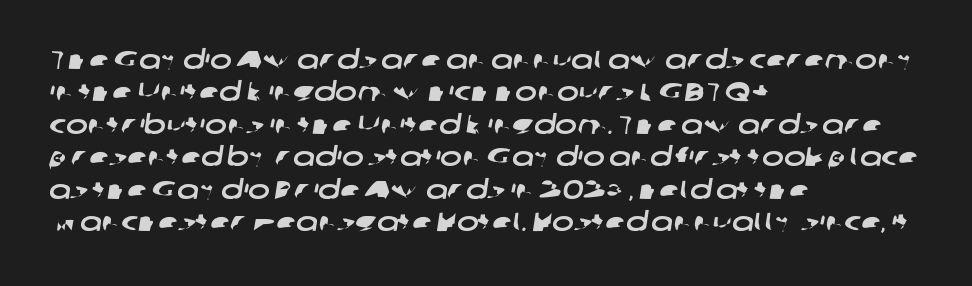
{"underline": "no", "align": "left", "line_spacing": "normal", "line_spacing_ratio": 1.25, "letter_spacing": "normal", "letter_spacing_em": 0.0, "glyph_px": 26}
